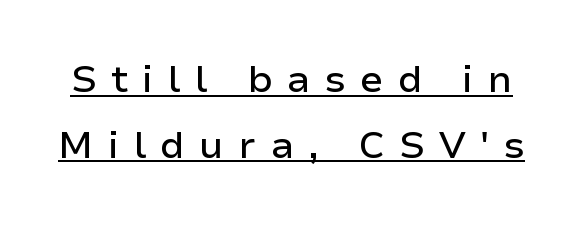
Q: Is the text italic (slanted)? A: No, it is upright.
Q: Is the typeface a serif or a sans-serif typeface? A: Sans-serif.
Q: Is the text underlined? A: Yes.
Q: Is the spacing between letters normal or unusually wide? A: Unusually wide.
Q: Width (condensed, normal, or wide)? A: Normal.
Q: Stroke contrast? A: Low.
Q: x-height? A: Medium.
Q: Monospaced? A: No.
